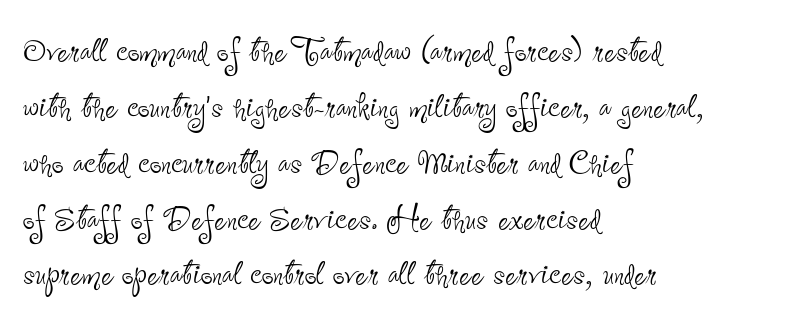
{"serif": "no", "bold": "no", "weight": "thin", "width": "condensed", "stroke_contrast": "low", "x_height": "small", "monospaced": "no", "underline": "no", "align": "left", "line_spacing": "normal", "line_spacing_ratio": 1.33, "letter_spacing": "normal", "letter_spacing_em": 0.0, "glyph_px": 42}
